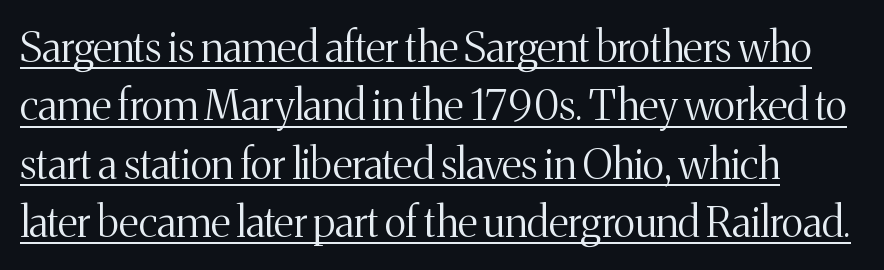
The image shows 42 px light serif type, upright; set normal line spacing (1.39x), normal letter spacing, underlined; medium stroke contrast and a medium x-height.
